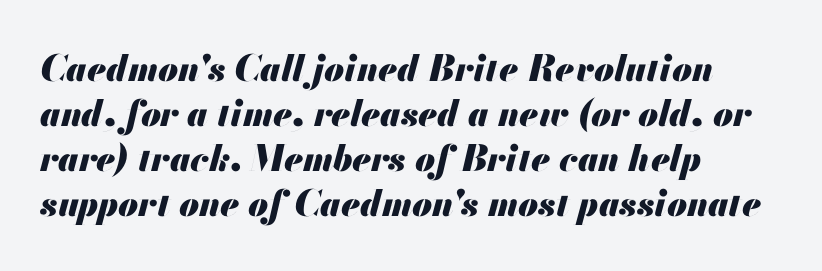
{"italic": "yes", "lean": "right", "slant_degrees": 13, "bold": "yes", "weight": "heavy", "width": "normal", "stroke_contrast": "medium", "x_height": "small", "monospaced": "no", "underline": "no", "align": "left", "line_spacing": "normal", "line_spacing_ratio": 1.25, "letter_spacing": "normal", "letter_spacing_em": 0.0, "glyph_px": 36}
